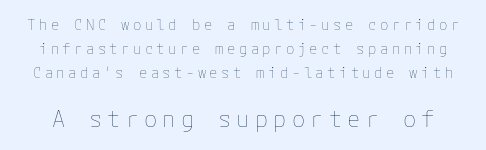
Q: Is the text bold? A: No.
Q: Is the text italic (slanted)? A: No, it is upright.
Q: Is the text underlined? A: No.
Q: Is the spacing between letters normal or unusually wide? A: Unusually wide.
Q: Which block of text is set in a larger size, the first (top) or the second (bottom)? A: The second (bottom) one.
